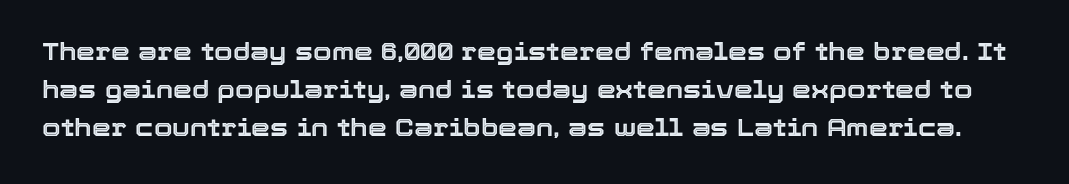
Q: Is the text italic (slanted)? A: No, it is upright.
Q: Is the text underlined? A: No.
Q: Is the spacing between letters normal or unusually wide? A: Normal.
Q: Is the spacing between lines tight, normal or loose? A: Normal.
